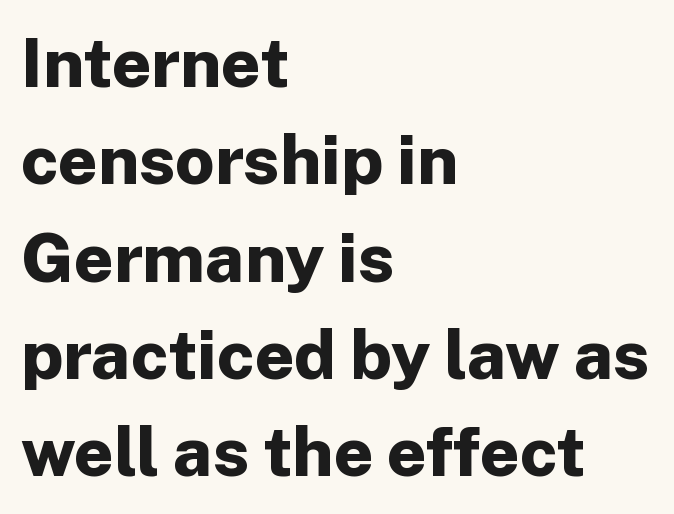
Q: Is the text bold? A: Yes.
Q: Is the text italic (slanted)? A: No, it is upright.
Q: Is the typeface a serif or a sans-serif typeface? A: Sans-serif.
Q: Is the text underlined? A: No.
Q: How is the paragraph aligned? A: Left-aligned.
Q: Is the spacing between letters normal or unusually wide? A: Normal.
Q: Is the spacing between lines tight, normal or loose? A: Normal.
Q: Width (condensed, normal, or wide)? A: Normal.
Q: Stroke contrast? A: Low.
Q: x-height? A: Medium.
Q: Monospaced? A: No.
